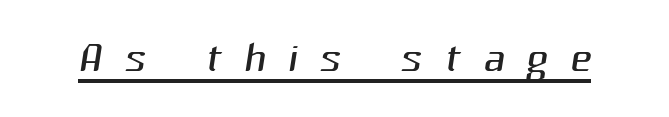
On a weight scale, this lands at 450 or below. The passage shown has open, widely tracked lettering throughout. Each line of the rendering has a horizontal stroke beneath the glyphs. Here the designer chose a conventional face with non-uniform glyph widths. In terms of letterform style, serifs are entirely absent.
